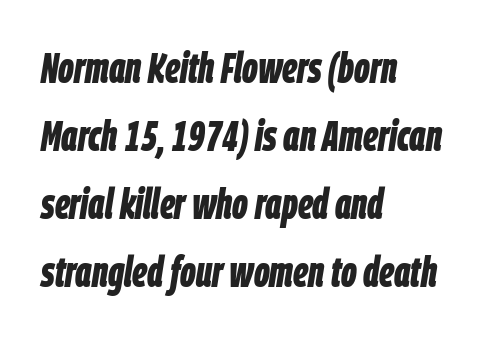
The image shows 43 px bold, condensed type, italic (leaning right); set left-aligned, normal line spacing (1.58x), normal letter spacing, not underlined; low stroke contrast and a large x-height.
